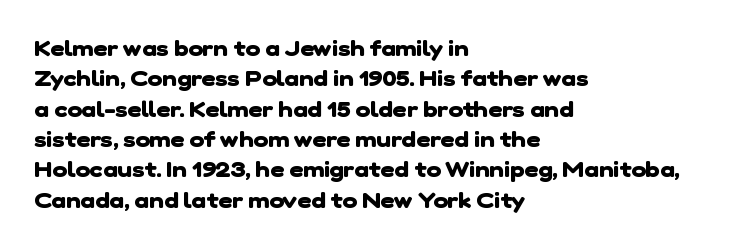
The typesetting leans heavy: a genuine bold. These lines keep a tight, regular rhythm from letter to letter. Regarding leading, the lines here are spaced in the standard way. Each line starts at the same left margin while the right side varies. Any mark beneath the type? The region is blank.
